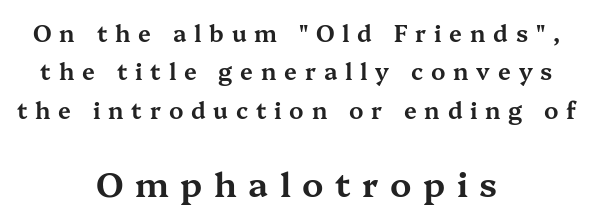
The image shows 34 px wide serif type, upright; set centered, normal line spacing (1.67x), unusually wide letter spacing (+0.34 em), not underlined; the second (bottom) block is 1.48x larger; medium stroke contrast and a medium x-height.
